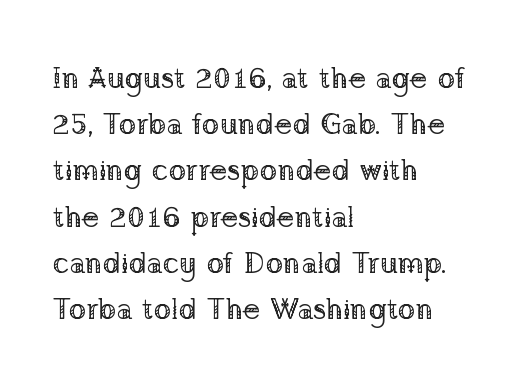
Q: Is the text bold? A: No.
Q: Is the text italic (slanted)? A: No, it is upright.
Q: Is the typeface a serif or a sans-serif typeface? A: Serif.
Q: Is the text underlined? A: No.
Q: How is the paragraph aligned? A: Left-aligned.
Q: Is the spacing between letters normal or unusually wide? A: Normal.
Q: Is the spacing between lines tight, normal or loose? A: Normal.
Q: Width (condensed, normal, or wide)? A: Normal.
Q: Stroke contrast? A: Low.
Q: x-height? A: Medium.
Q: Monospaced? A: No.
